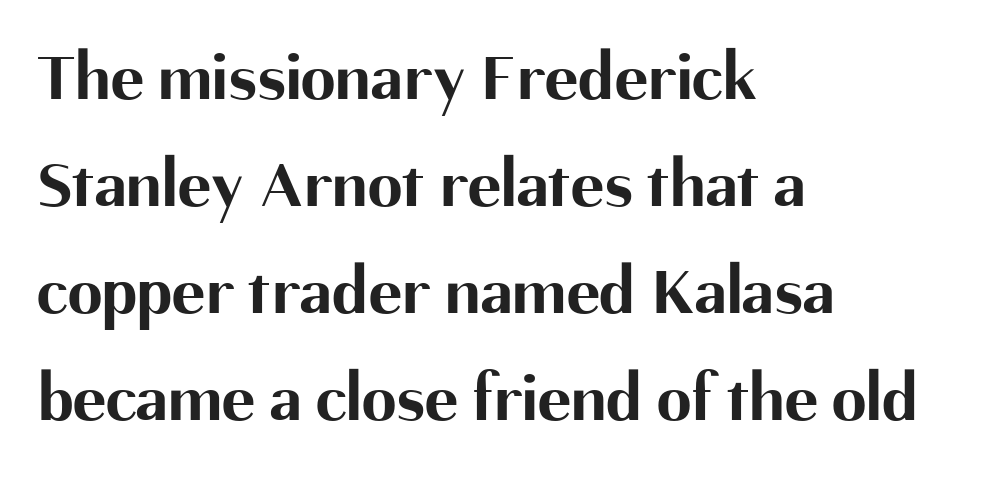
{"serif": "no", "italic": "no", "bold": "yes", "weight": "bold", "width": "normal", "stroke_contrast": "medium", "x_height": "medium", "monospaced": "no", "underline": "no", "align": "left", "line_spacing": "normal", "line_spacing_ratio": 1.53, "letter_spacing": "normal", "letter_spacing_em": 0.0, "glyph_px": 70}
